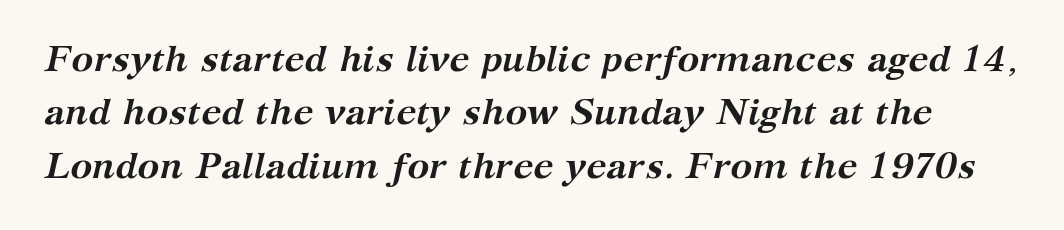
Q: Is the text bold? A: Yes.
Q: Is the text italic (slanted)? A: Yes, it leans right by about 12 degrees.
Q: Is the typeface a serif or a sans-serif typeface? A: Serif.
Q: Is the text underlined? A: No.
Q: Is the spacing between letters normal or unusually wide? A: Normal.
Q: Is the spacing between lines tight, normal or loose? A: Normal.
Q: Width (condensed, normal, or wide)? A: Normal.
Q: Stroke contrast? A: Medium.
Q: x-height? A: Medium.
Q: Monospaced? A: No.
